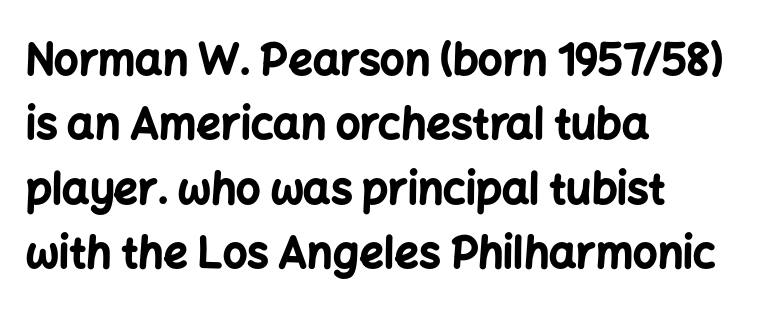
{"serif": "no", "italic": "no", "bold": "yes", "weight": "bold", "width": "normal", "stroke_contrast": "low", "x_height": "medium", "monospaced": "no", "underline": "no", "align": "left", "line_spacing": "normal", "line_spacing_ratio": 1.5, "letter_spacing": "normal", "letter_spacing_em": 0.0, "glyph_px": 43}
